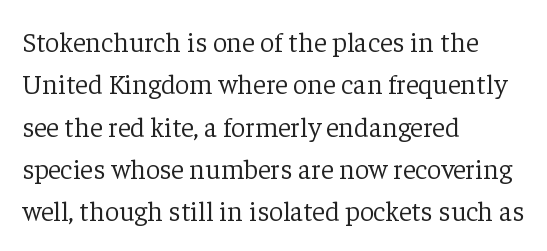
{"serif": "yes", "italic": "no", "bold": "no", "weight": "light", "width": "normal", "stroke_contrast": "low", "x_height": "medium", "monospaced": "no", "underline": "no", "align": "left", "line_spacing": "normal", "line_spacing_ratio": 1.51, "letter_spacing": "normal", "letter_spacing_em": 0.0, "glyph_px": 28}
